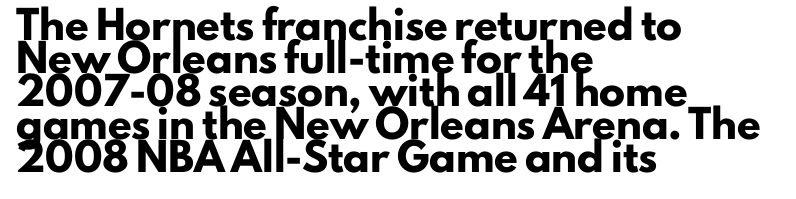
The image shows 26 px bold type, upright; set left-aligned, normal line spacing (1.27x), normal letter spacing, not underlined.
